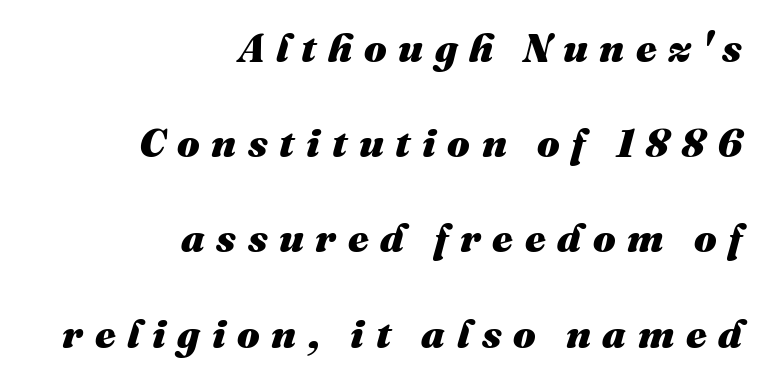
The image shows 40 px heavy type, italic (leaning right); set right-aligned, loose line spacing (2.38x), unusually wide letter spacing (+0.29 em), not underlined; medium stroke contrast and a medium x-height.
